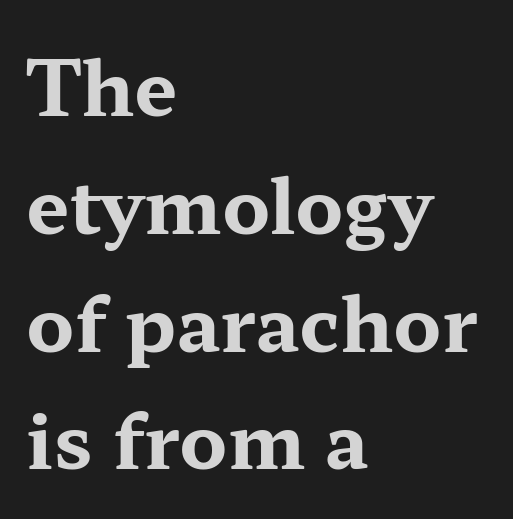
Note: serifs present on the glyphs. If you measured baseline to baseline, you'd find a middling distance. Style check: upright. The ragged edge is on the right, which tells us the setting is flush left.
